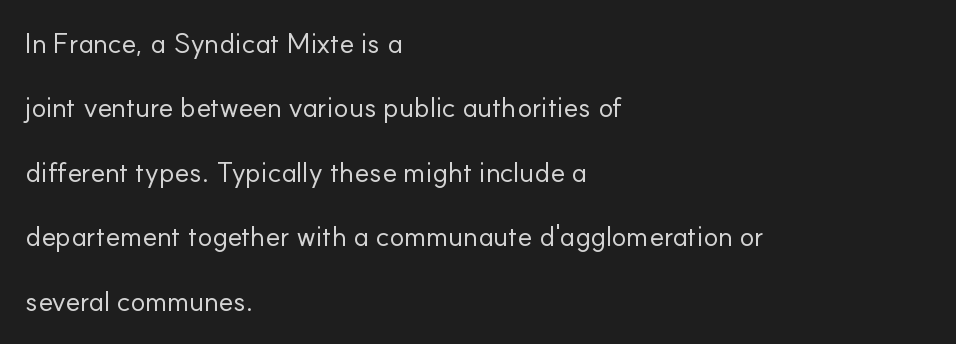
Vertical spacing — loose. The passage shown is not bold in any degree. Which margin do the lines hug? The left one — the right edge is uneven. What kind of face is this? One without serifs — a sans. Letter spacing: default. Quick note: not italic, upright.
